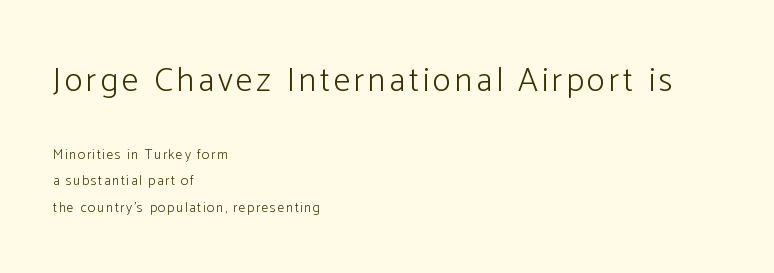
{"serif": "no", "italic": "no", "bold": "no", "weight": "light", "width": "normal", "stroke_contrast": "low", "x_height": "medium", "monospaced": "no", "underline": "no", "align": "left", "line_spacing_ratio": 1.86, "larger_block": "first", "size_ratio": 2.43, "glyph_px": 34}
